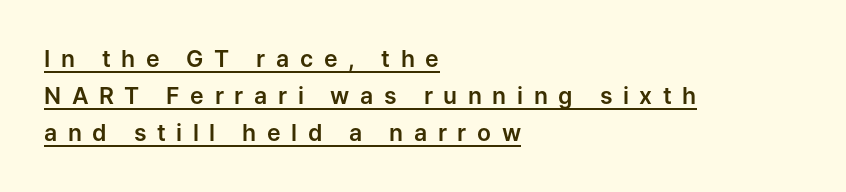
{"italic": "no", "underline": "yes", "align": "left", "line_spacing": "normal", "line_spacing_ratio": 1.61, "letter_spacing": "wide", "letter_spacing_em": 0.46, "glyph_px": 23}
